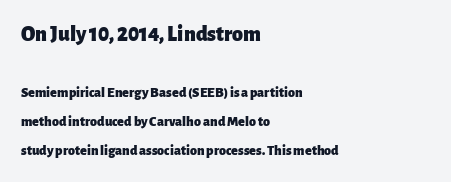
This sample uses plain, unmodified letter spacing. This rendering features lettering with no underline. Compared with a centered layout, this one pins lines to the left instead. Typographic density is high because the face is bold. Larger block? The one above; the one below is distinctly smaller.
